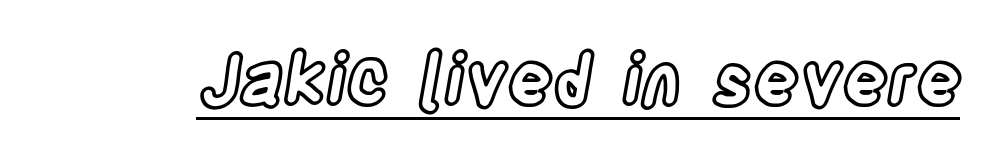
Q: Is the text italic (slanted)? A: Yes.
Q: Is the text underlined? A: Yes.
Q: Is the spacing between letters normal or unusually wide? A: Normal.
Q: Width (condensed, normal, or wide)? A: Condensed.
Q: x-height? A: Large.
Q: Monospaced? A: No.
